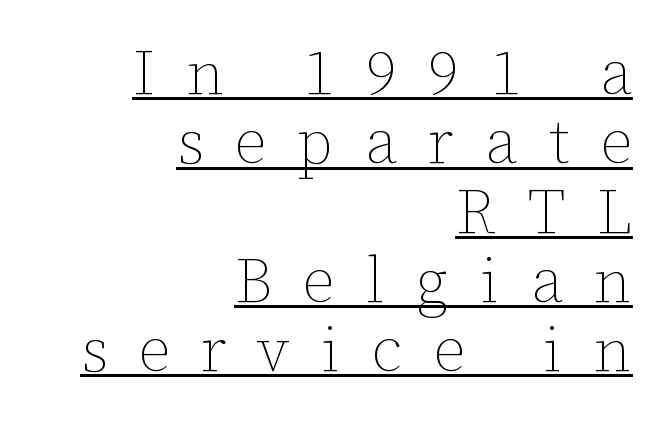
The image shows 63 px thin type, upright; set right-aligned, tight line spacing (1.1x), unusually wide letter spacing (+0.5 em), underlined; low stroke contrast and a medium x-height.
